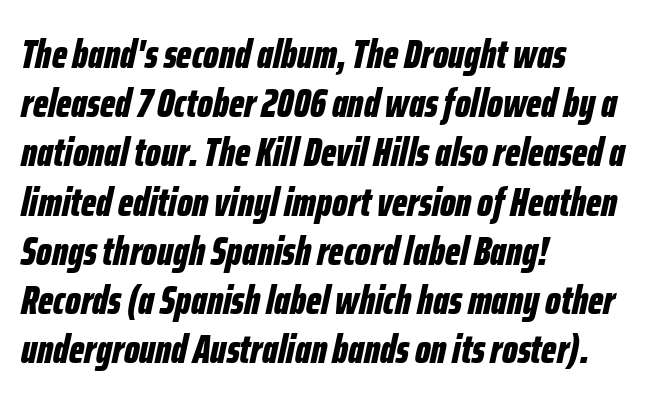
The image shows 41 px bold, condensed type, italic (leaning right); set left-aligned, line spacing 1.2x, normal letter spacing, not underlined; low stroke contrast and a medium x-height.
